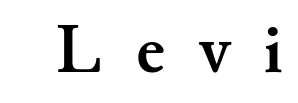
Q: Is the text bold? A: Yes.
Q: Is the text italic (slanted)? A: No, it is upright.
Q: Is the typeface a serif or a sans-serif typeface? A: Serif.
Q: Is the text underlined? A: No.
Q: Is the spacing between letters normal or unusually wide? A: Unusually wide.
Q: Width (condensed, normal, or wide)? A: Normal.
Q: Stroke contrast? A: Medium.
Q: x-height? A: Small.
Q: Monospaced? A: No.
